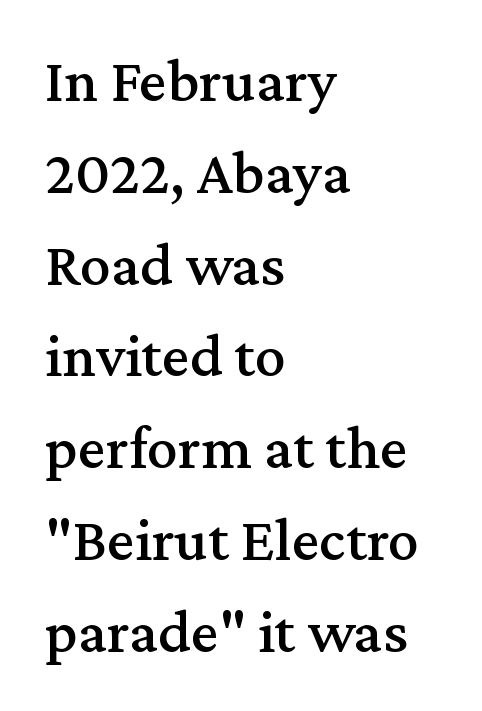
Small tapered or slab feet sit at the stroke ends, so this counts as serif. In terms of letterspacing, this is plain default setting. Note the varied advance widths — an 'i' is clearly narrower than an 'm'. Teacher's note: observe the even left margin — that is flush-left alignment.
